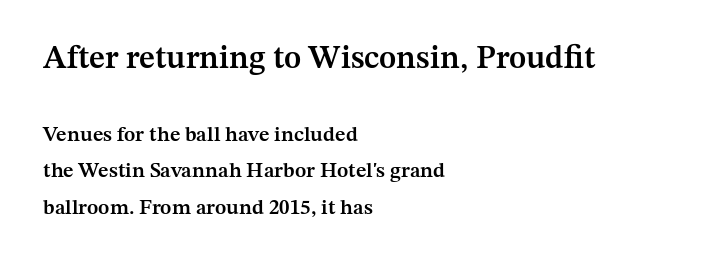
The face used here is seriffed, in the tradition of book romans. Notice how the passage keeps a crisp vertical edge on the left only. Does extra space separate the letters? No, they use regular spacing. Weight check: semibold — heavier than regular, not quite bold.
